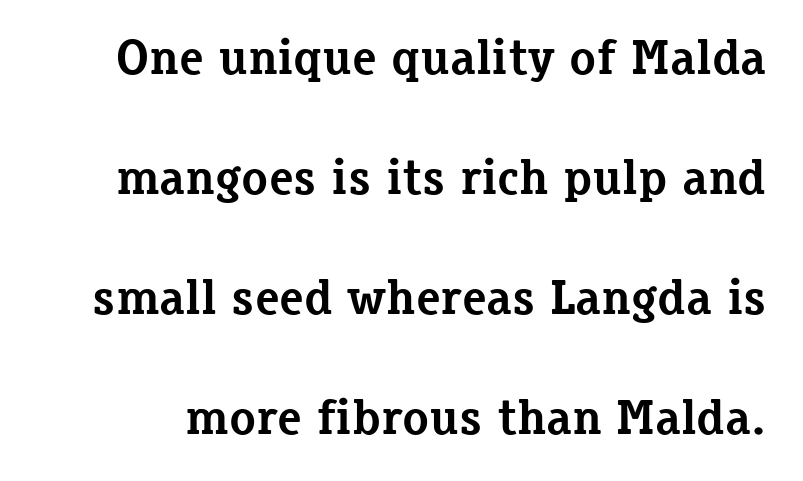
Do the letters lean? They stand straight. The face used here is proportionally spaced, like ordinary book or web type. Characters follow at the spacing the type designer built in. The baseline area is clear. The glyphs have the mass of a bold cut. This sample trades compactness for vertical openness between lines.
